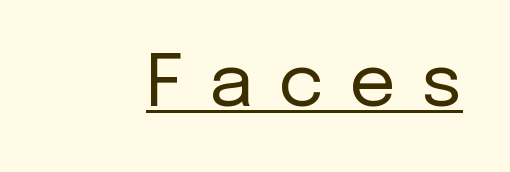
The image shows 73 px regular-weight sans-serif type, upright; set unusually wide letter spacing (+0.34 em), underlined; low stroke contrast and a medium x-height.
